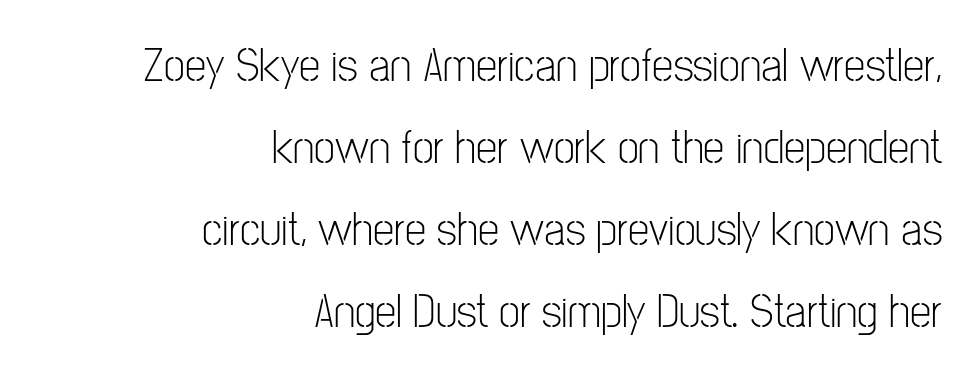
Q: Is the text bold? A: No.
Q: Is the text italic (slanted)? A: No, it is upright.
Q: Is the typeface a serif or a sans-serif typeface? A: Sans-serif.
Q: Is the text underlined? A: No.
Q: How is the paragraph aligned? A: Right-aligned.
Q: Is the spacing between letters normal or unusually wide? A: Normal.
Q: Width (condensed, normal, or wide)? A: Condensed.
Q: Stroke contrast? A: Low.
Q: x-height? A: Medium.
Q: Monospaced? A: No.
